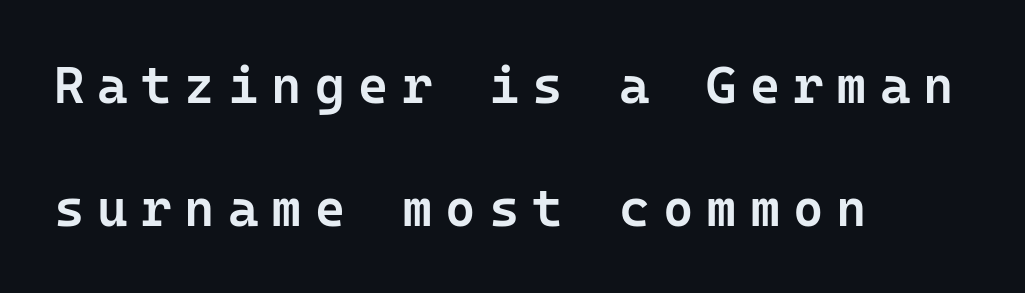
Q: Is the text bold? A: Semi-bold.
Q: Is the text italic (slanted)? A: No, it is upright.
Q: Is the typeface a serif or a sans-serif typeface? A: Sans-serif.
Q: Is the text underlined? A: No.
Q: How is the paragraph aligned? A: Left-aligned.
Q: Is the spacing between letters normal or unusually wide? A: Unusually wide.
Q: Is the spacing between lines tight, normal or loose? A: Loose.
Q: Width (condensed, normal, or wide)? A: Normal.
Q: Stroke contrast? A: Low.
Q: x-height? A: Medium.
